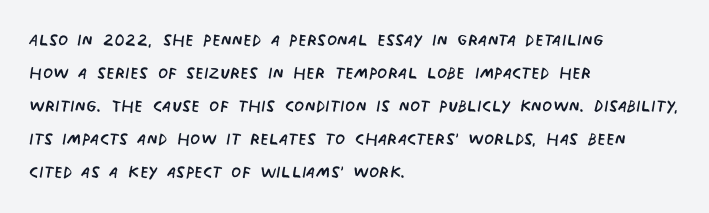
{"bold": "no", "underline": "no", "align": "left", "line_spacing": "normal", "line_spacing_ratio": 1.44, "letter_spacing": "normal", "letter_spacing_em": 0.0, "glyph_px": 23}
